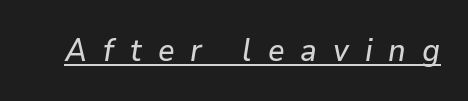
{"italic": "yes", "lean": "right", "slant_degrees": 9, "width": "normal", "stroke_contrast": "low", "x_height": "medium", "monospaced": "no", "underline": "yes", "letter_spacing": "wide", "letter_spacing_em": 0.5, "glyph_px": 32}
